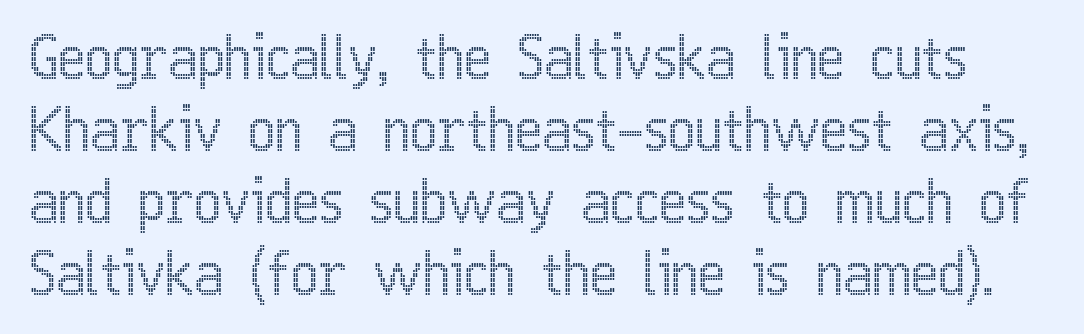
Caption: standard tracking, unaltered. Looks like regular typesetting: each glyph gets only the width it needs. This rendering features lettering with no underline. When letters stand straight like this, we call the style roman or upright.
